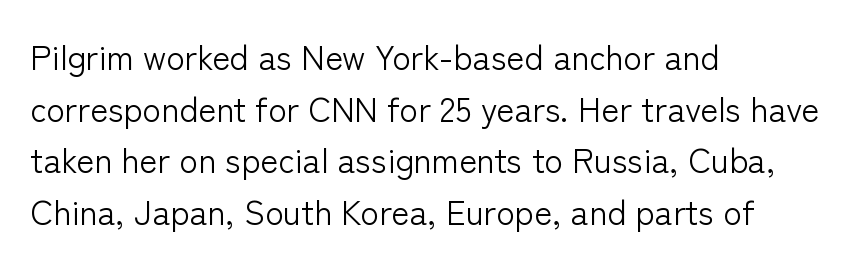
The image shows 34 px light sans-serif type, upright; set left-aligned, normal line spacing (1.52x), normal letter spacing, not underlined; low stroke contrast and a medium x-height.
